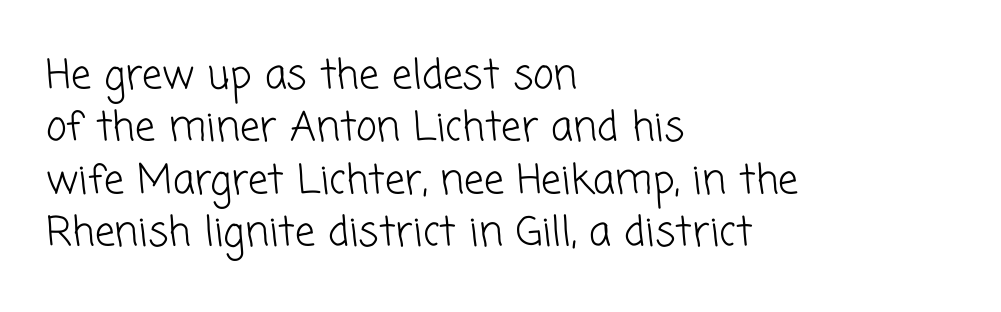
Q: Is the text bold? A: No.
Q: Is the typeface a serif or a sans-serif typeface? A: Sans-serif.
Q: Is the text underlined? A: No.
Q: How is the paragraph aligned? A: Left-aligned.
Q: Is the spacing between letters normal or unusually wide? A: Normal.
Q: Is the spacing between lines tight, normal or loose? A: Normal.
Q: Width (condensed, normal, or wide)? A: Normal.
Q: Stroke contrast? A: Low.
Q: x-height? A: Medium.
Q: Monospaced? A: No.
